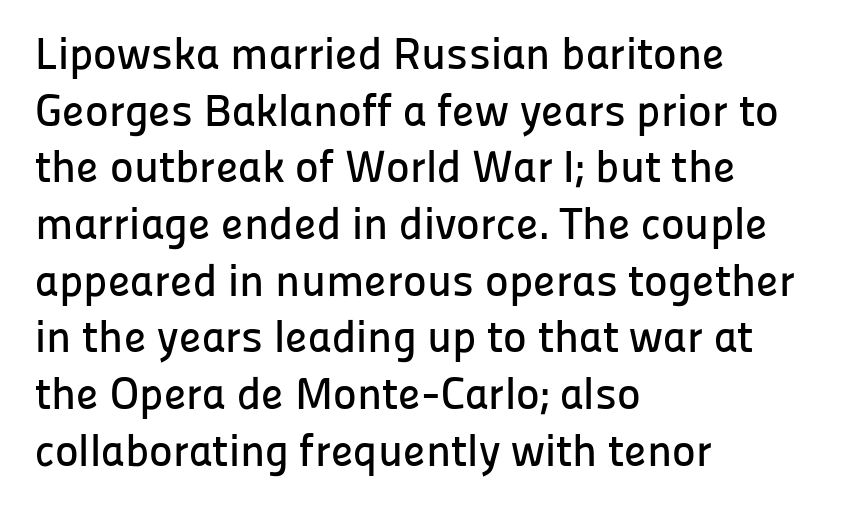
The passage shown has conventional tracking throughout. Each letter keeps its own natural width here, so spacing adapts to shape. Every row of glyphs begins at an identical x-position on the left. A roman cut, with each character standing at attention.
